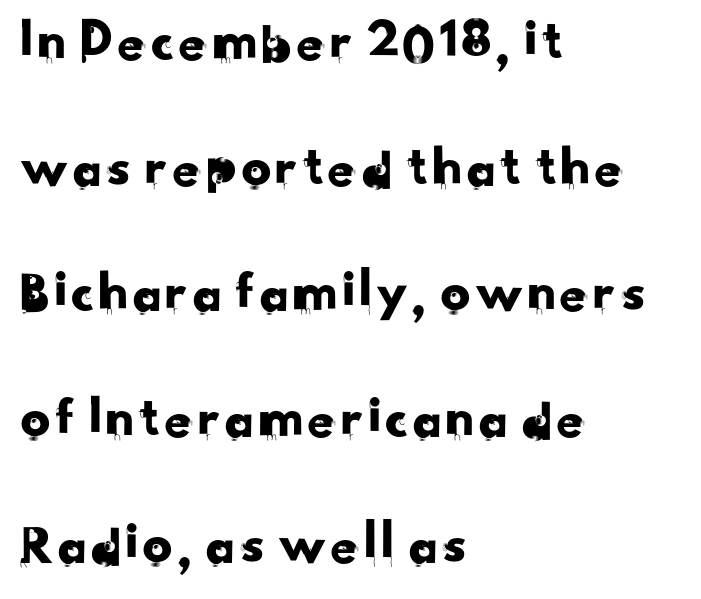
Q: Is the typeface a serif or a sans-serif typeface? A: Sans-serif.
Q: Is the text underlined? A: No.
Q: How is the paragraph aligned? A: Left-aligned.
Q: Is the spacing between letters normal or unusually wide? A: Normal.
Q: Is the spacing between lines tight, normal or loose? A: Loose.
Q: Width (condensed, normal, or wide)? A: Normal.
Q: Stroke contrast? A: Low.
Q: x-height? A: Small.
Q: Monospaced? A: No.
